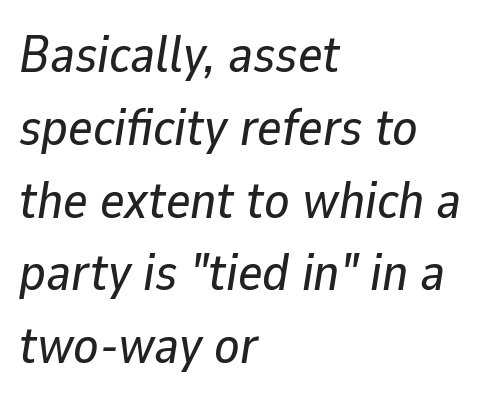
Q: Is the text italic (slanted)? A: Yes, it leans right by about 9 degrees.
Q: Is the text underlined? A: No.
Q: How is the paragraph aligned? A: Left-aligned.
Q: Is the spacing between letters normal or unusually wide? A: Normal.
Q: Is the spacing between lines tight, normal or loose? A: Normal.
Q: Width (condensed, normal, or wide)? A: Normal.
Q: Stroke contrast? A: Low.
Q: x-height? A: Medium.
Q: Monospaced? A: No.
